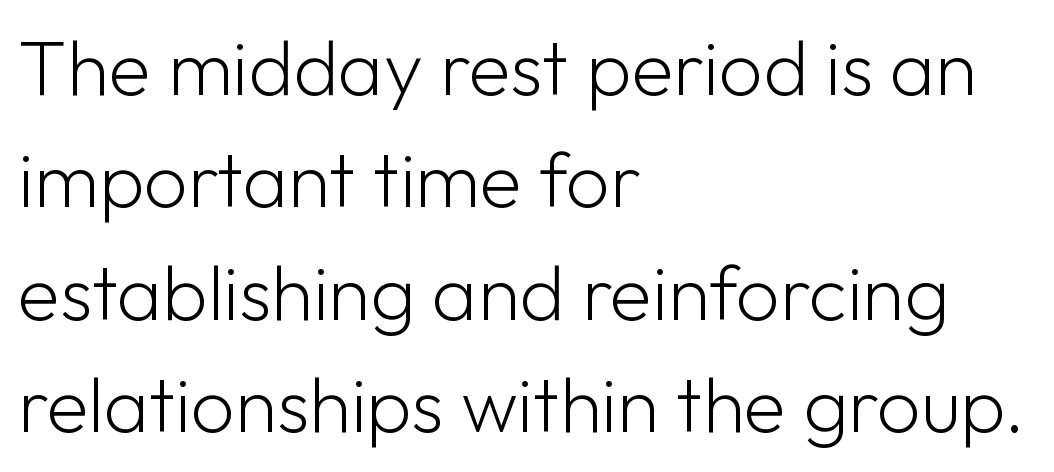
The image shows 77 px light sans-serif type, upright; set left-aligned, normal line spacing (1.46x), normal letter spacing, not underlined; low stroke contrast and a medium x-height.
